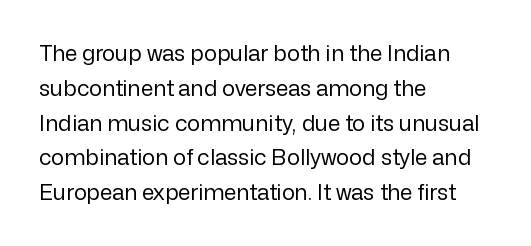
{"italic": "no", "bold": "no", "underline": "no", "align": "left", "line_spacing": "normal", "line_spacing_ratio": 1.58, "letter_spacing": "normal", "letter_spacing_em": 0.0, "glyph_px": 22}
